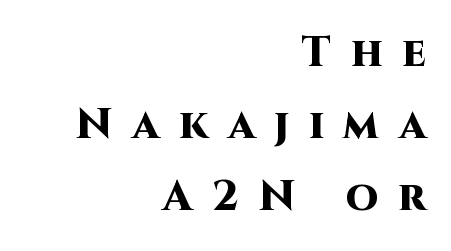
Words float on clear page, feet unadorned. Each letter keeps its own natural width here, so spacing adapts to shape. The passage shown is emphatically bold. Unlike a traditional serif, this face leaves its strokes unadorned. Upright lettering throughout.
